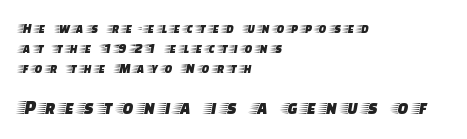
The image shows 20 px text type; set left-aligned, normal line spacing (1.43x), unusually wide letter spacing (+0.29 em), not underlined; the second (bottom) block is 1.43x larger.
